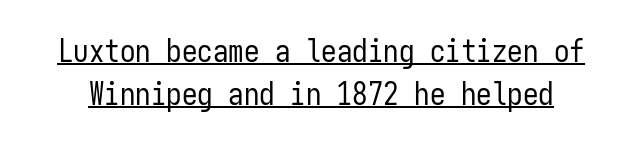
How would I describe the line gaps? Plain and ordinary. Is there any slant? The stems are plumb. In terms of letterspacing, this is plain default setting. Note the uniform advance width — an 'i' takes as much space as an 'm'. The words here are underlined. Weight: regular or lighter.
